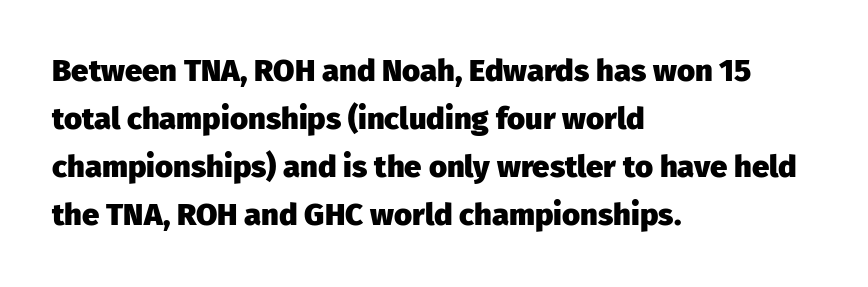
Does the lettering tilt? It doesn't — this is upright. A full-strength bold gives these letters their thick strokes. Any mark beneath the type? The region is blank. Does the type have serifs? No, each stem ends abruptly. Each line starts at the same left margin while the right side varies. No extra tracking has been applied to these lines.
